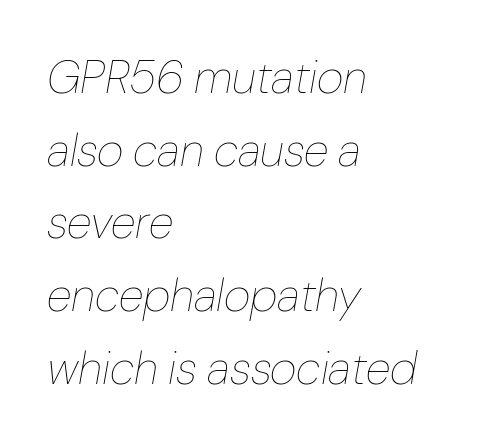
Q: Is the text bold? A: No.
Q: Is the text italic (slanted)? A: Yes, it leans right by about 10 degrees.
Q: Is the text underlined? A: No.
Q: How is the paragraph aligned? A: Left-aligned.
Q: Is the spacing between letters normal or unusually wide? A: Normal.
Q: Is the spacing between lines tight, normal or loose? A: Normal.
Q: Width (condensed, normal, or wide)? A: Normal.
Q: Stroke contrast? A: Low.
Q: x-height? A: Medium.
Q: Monospaced? A: No.
